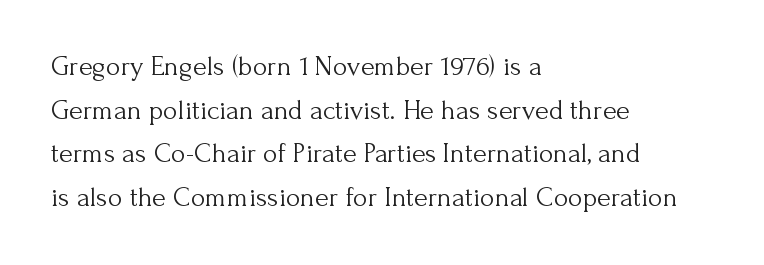
Q: Is the text bold? A: No.
Q: Is the text italic (slanted)? A: No, it is upright.
Q: Is the typeface a serif or a sans-serif typeface? A: Serif.
Q: Is the text underlined? A: No.
Q: How is the paragraph aligned? A: Left-aligned.
Q: Is the spacing between letters normal or unusually wide? A: Normal.
Q: Is the spacing between lines tight, normal or loose? A: Normal.
Q: Width (condensed, normal, or wide)? A: Normal.
Q: Stroke contrast? A: Medium.
Q: x-height? A: Small.
Q: Monospaced? A: No.
